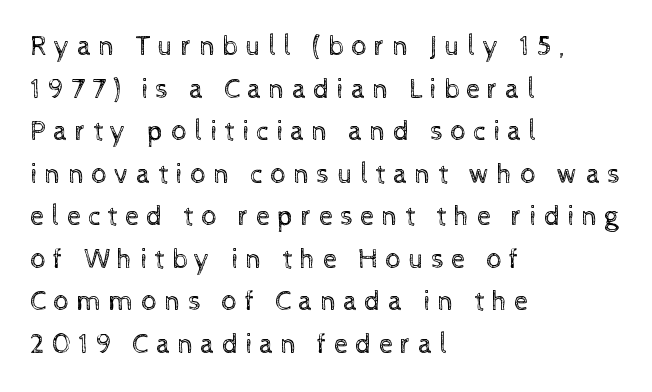
Caption: multi-line text, flush left, ragged right. Stroke mass is kept to a normal reading level or below. What stands out about the letter spacing? Its width — letters are far apart. The vertical gap from one line to the next is medium.
